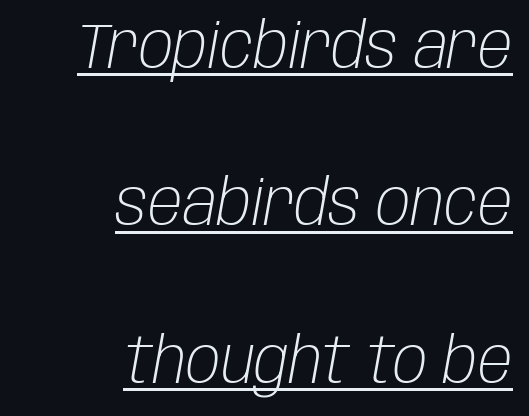
Q: Is the text bold? A: No.
Q: Is the text italic (slanted)? A: Yes, it leans right by about 10 degrees.
Q: Is the text underlined? A: Yes.
Q: How is the paragraph aligned? A: Right-aligned.
Q: Is the spacing between letters normal or unusually wide? A: Normal.
Q: Is the spacing between lines tight, normal or loose? A: Loose.
Q: Width (condensed, normal, or wide)? A: Condensed.
Q: Stroke contrast? A: Low.
Q: x-height? A: Large.
Q: Monospaced? A: No.
